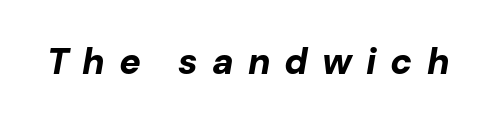
The image shows 36 px bold type, italic (leaning right); set unusually wide letter spacing (+0.39 em), not underlined; low stroke contrast and a medium x-height.
